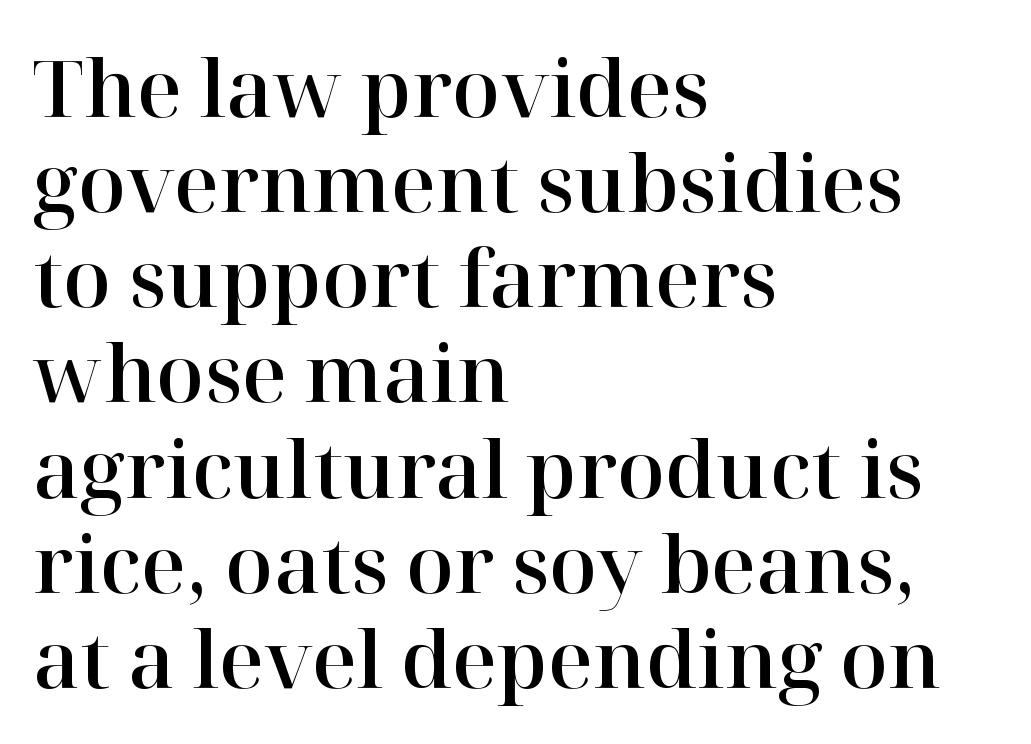
The image shows 78 px serif type, upright; set left-aligned, line spacing 1.22x, normal letter spacing, not underlined; high stroke contrast and a medium x-height.
